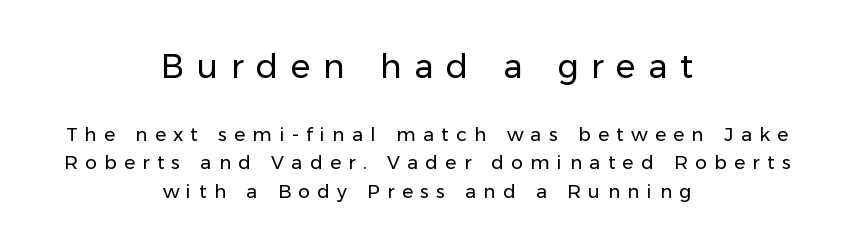
{"serif": "no", "italic": "no", "bold": "no", "weight": "regular", "width": "normal", "stroke_contrast": "low", "x_height": "medium", "monospaced": "no", "underline": "no", "align": "center", "line_spacing": "normal", "line_spacing_ratio": 1.5, "letter_spacing": "wide", "letter_spacing_em": 0.38, "larger_block": "first", "size_ratio": 1.74, "glyph_px": 33}
